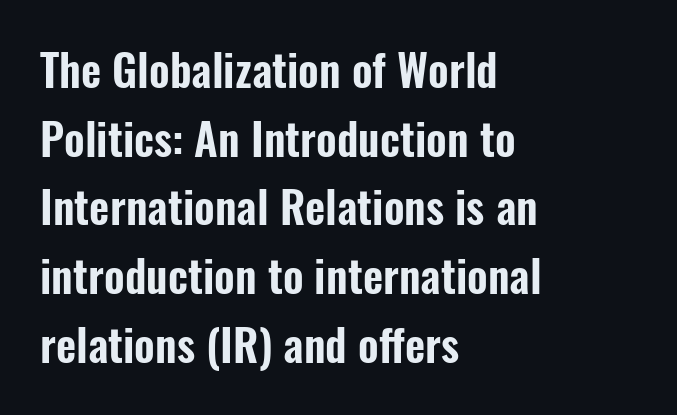
The image shows 44 px condensed sans-serif type, upright; set left-aligned, normal line spacing (1.56x), normal letter spacing, not underlined; low stroke contrast and a medium x-height.
